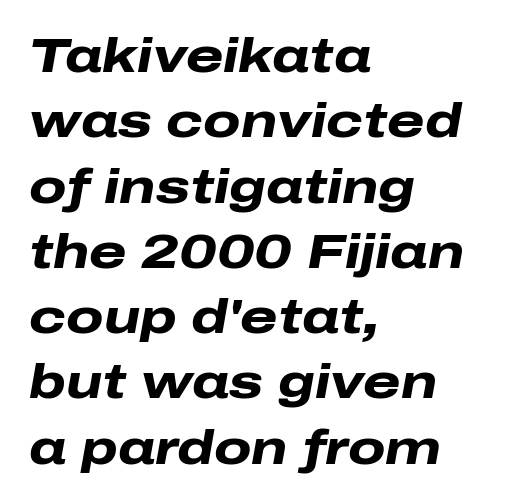
Rendered with sloped, italic letterforms. These lines are rendered in a variable-pitch font. A full-strength bold gives these letters their thick strokes. A typesetter would call this leading conventional body-copy spacing.
